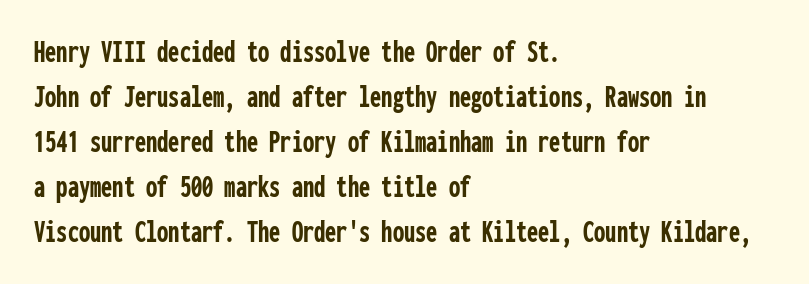
Q: Is the text bold? A: Yes.
Q: Is the text italic (slanted)? A: No, it is upright.
Q: Is the typeface a serif or a sans-serif typeface? A: Sans-serif.
Q: Is the text underlined? A: No.
Q: How is the paragraph aligned? A: Left-aligned.
Q: Is the spacing between letters normal or unusually wide? A: Normal.
Q: Is the spacing between lines tight, normal or loose? A: Normal.
Q: Width (condensed, normal, or wide)? A: Condensed.
Q: Stroke contrast? A: Low.
Q: x-height? A: Medium.
Q: Monospaced? A: Yes.
